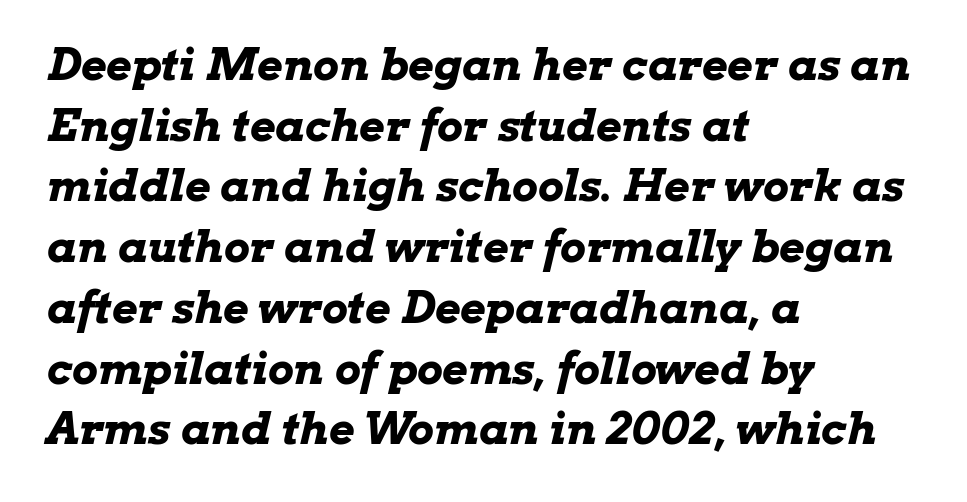
{"italic": "yes", "lean": "right", "slant_degrees": 13, "bold": "yes", "weight": "bold", "width": "wide", "stroke_contrast": "low", "x_height": "medium", "monospaced": "no", "underline": "no", "align": "left", "line_spacing": "normal", "line_spacing_ratio": 1.38, "letter_spacing": "normal", "letter_spacing_em": 0.0, "glyph_px": 44}
